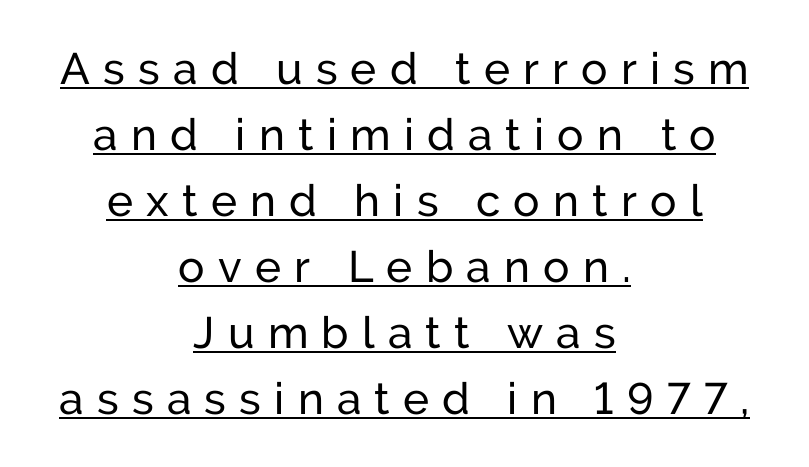
{"serif": "no", "italic": "no", "bold": "no", "weight": "regular", "width": "normal", "stroke_contrast": "low", "x_height": "medium", "monospaced": "no", "underline": "yes", "align": "center", "line_spacing": "normal", "line_spacing_ratio": 1.5, "letter_spacing": "wide", "letter_spacing_em": 0.3, "glyph_px": 44}
